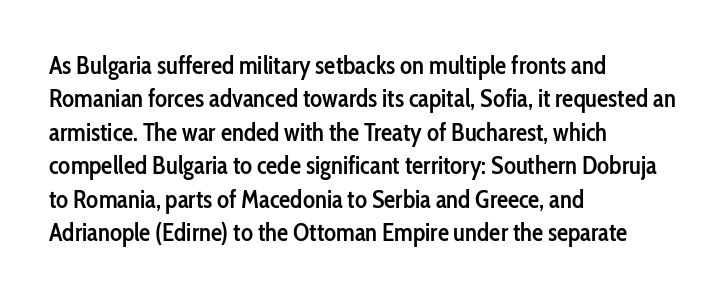
The glyphs have the mass of a demibold cut, below bold. The line-height multiplier appears to be the usual default. Any mark beneath the type? The region is blank. Layout note: lines flush left. Quick note: not italic, upright. The type is set solid horizontally, with unmodified tracking.
